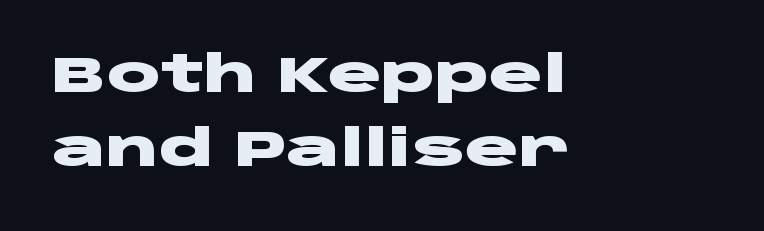
One-word summary of the alignment: left. Character widths vary here, with narrow letters taking less room than wide ones. The space beneath each line is pristine and unruled. This sample uses a sans-serif face. This sample keeps an unexceptional amount of space between lines. Compared with typical body copy, the letter spacing here is the same.
